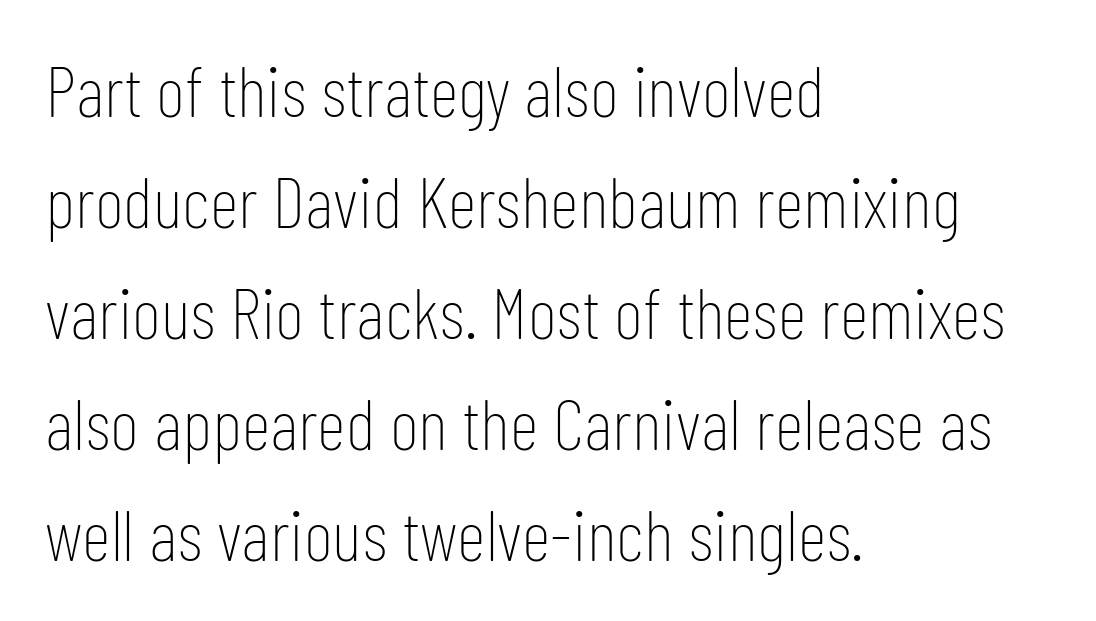
The letters advance in unequal steps, a hallmark of proportional type. Observe the absence of serifs on each vertical stroke in this sample. These lines sit exactly where default settings would place them. These lines keep a tight, regular rhythm from letter to letter.
